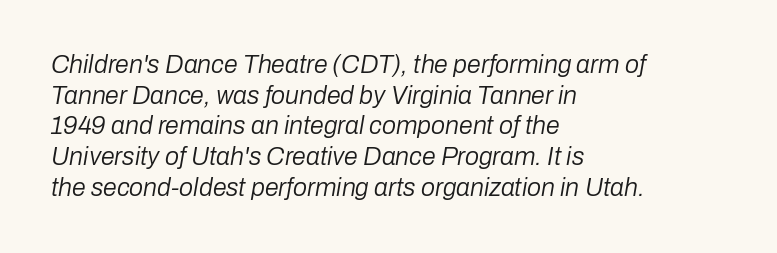
Observe the ordinary spacing: letters are neighbours, not strangers. Any mark beneath the type? The region is blank. Visually the block forms a straight wall on the left and a jagged coastline on the right. The specimen reads as italic at a glance. Compared with a typical body face, this is equally light or lighter still.
